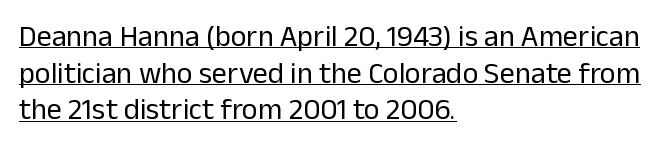
{"serif": "no", "italic": "no", "bold": "no", "weight": "regular", "width": "normal", "stroke_contrast": "low", "x_height": "medium", "monospaced": "no", "underline": "yes", "align": "left", "line_spacing_ratio": 1.22, "letter_spacing": "normal", "letter_spacing_em": 0.0, "glyph_px": 30}
